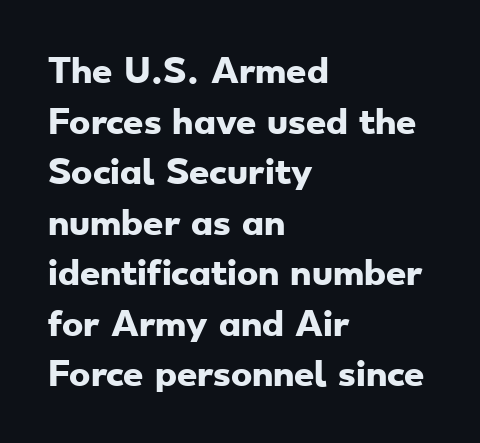
Q: Is the text bold? A: Yes.
Q: Is the typeface a serif or a sans-serif typeface? A: Sans-serif.
Q: Is the text underlined? A: No.
Q: How is the paragraph aligned? A: Left-aligned.
Q: Is the spacing between letters normal or unusually wide? A: Normal.
Q: Is the spacing between lines tight, normal or loose? A: Normal.
Q: Width (condensed, normal, or wide)? A: Wide.
Q: Stroke contrast? A: Low.
Q: x-height? A: Small.
Q: Monospaced? A: No.
